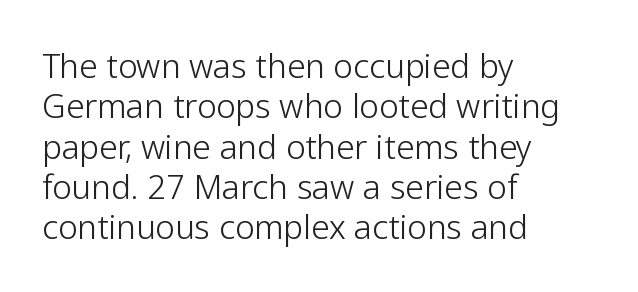
The image shows 33 px light sans-serif type, upright; set left-aligned, line spacing 1.22x, normal letter spacing, not underlined; low stroke contrast and a medium x-height.
